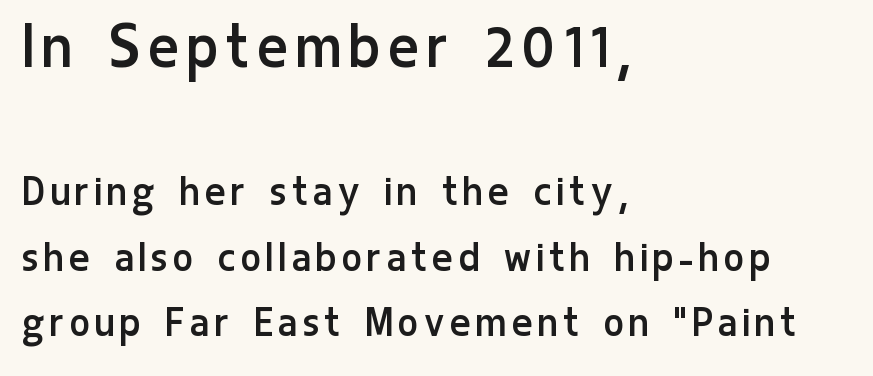
{"serif": "no", "italic": "no", "bold": "no", "weight": "regular", "width": "condensed", "stroke_contrast": "low", "x_height": "medium", "monospaced": "no", "underline": "no", "align": "left", "line_spacing": "normal", "line_spacing_ratio": 1.39, "larger_block": "first", "size_ratio": 1.49, "glyph_px": 70}
